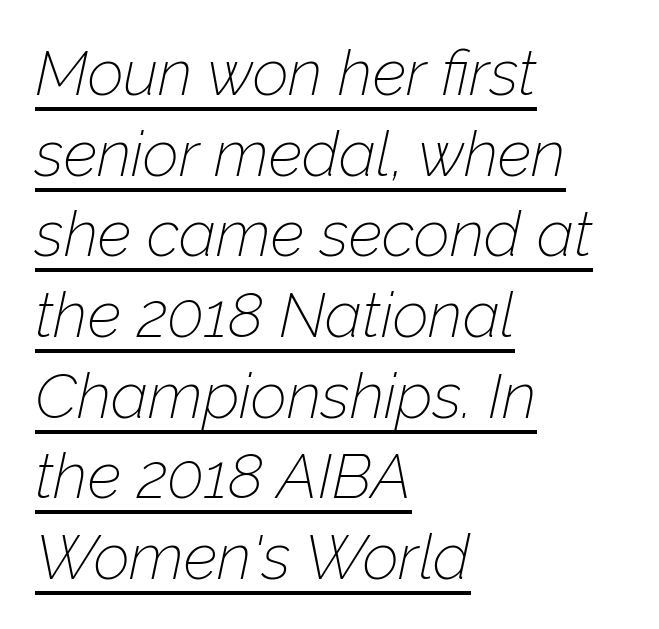
The image shows 63 px thin type, italic (leaning right); set left-aligned, normal line spacing (1.28x), normal letter spacing, underlined; low stroke contrast and a medium x-height.
